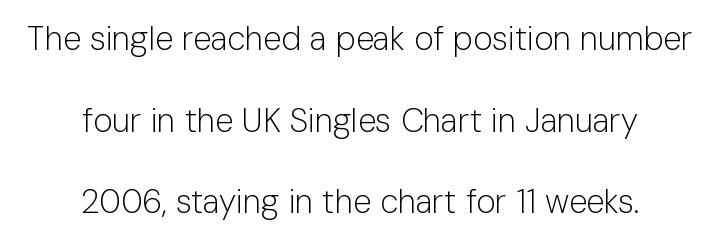
The image shows 33 px light sans-serif type, upright; set centered, loose line spacing (2.47x), normal letter spacing, not underlined; low stroke contrast and a medium x-height.
